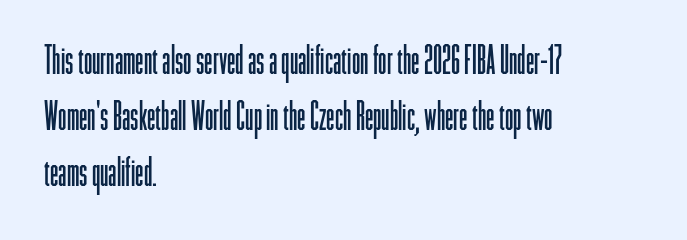
A typesetter would mark this as roman, not italic. Here the designer chose a conventional face with non-uniform glyph widths. The string is rendered with underlining switched off. Nothing sits at the stroke ends, so this counts as sans-serif. The typeface has the unassuming heft of standard copy or less.
